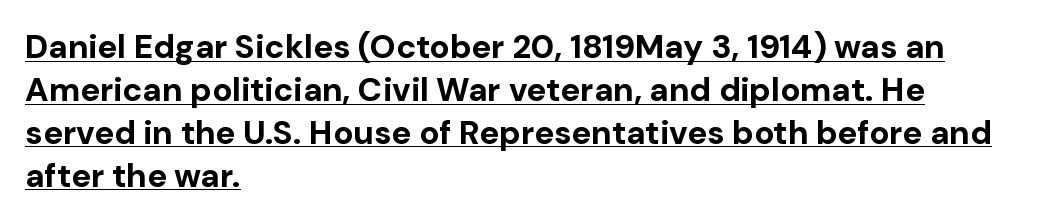
The paragraph shown leans on its left margin. Summary of vertical rhythm: regular, with standard interline spacing. Are there feet on the stems? There aren't — it's a sans. Ascenders rise straight up at ninety degrees. The characters look thick and weighty, a clear bold. Looks like regular typesetting: each glyph gets only the width it needs.
